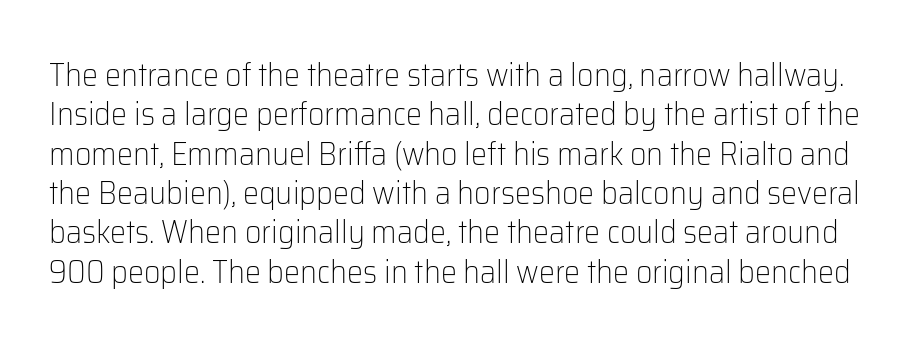
{"serif": "no", "italic": "no", "bold": "no", "weight": "light", "width": "normal", "stroke_contrast": "low", "x_height": "medium", "monospaced": "no", "underline": "no", "line_spacing_ratio": 1.23, "letter_spacing": "normal", "letter_spacing_em": 0.0, "glyph_px": 32}
